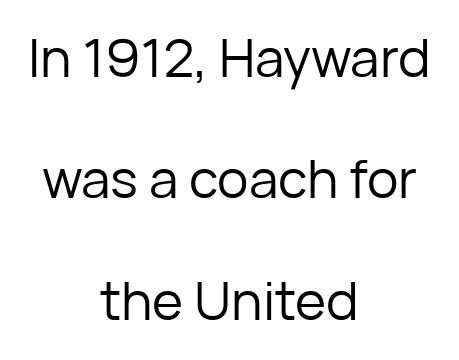
{"serif": "no", "italic": "no", "bold": "no", "weight": "regular", "width": "normal", "stroke_contrast": "low", "x_height": "medium", "monospaced": "no", "underline": "no", "align": "center", "line_spacing": "loose", "line_spacing_ratio": 2.29, "letter_spacing": "normal", "letter_spacing_em": 0.0, "glyph_px": 53}
